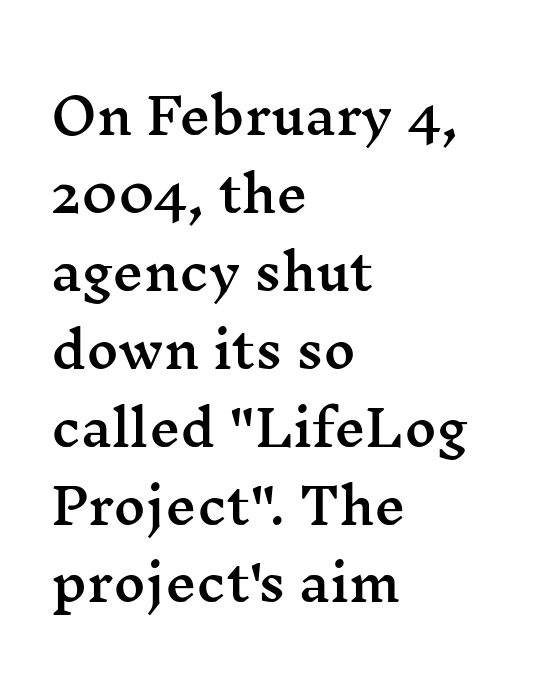
Q: Is the text italic (slanted)? A: No, it is upright.
Q: Is the typeface a serif or a sans-serif typeface? A: Serif.
Q: Is the text underlined? A: No.
Q: How is the paragraph aligned? A: Left-aligned.
Q: Is the spacing between letters normal or unusually wide? A: Normal.
Q: Is the spacing between lines tight, normal or loose? A: Normal.
Q: Width (condensed, normal, or wide)? A: Wide.
Q: Stroke contrast? A: Medium.
Q: x-height? A: Medium.
Q: Monospaced? A: No.
